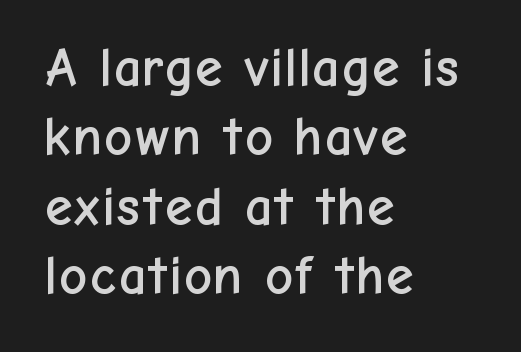
The designer left line spacing at the default. Check the space under the baseline: it is left empty. The face used here is a sans, in the tradition of grotesques and geometrics. The passage shown is typed in a proportional face where columns would drift. The horizontal fit of the characters is conventional and even. A typesetter would mark this as roman, not italic.
